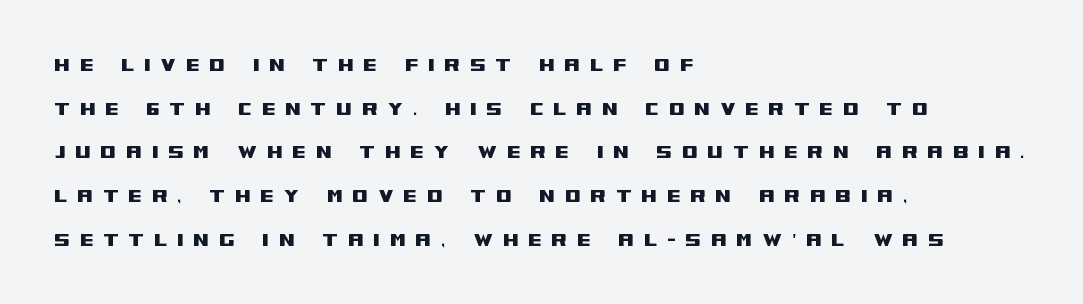
Q: Is the text italic (slanted)? A: No, it is upright.
Q: Is the text underlined? A: No.
Q: How is the paragraph aligned? A: Left-aligned.
Q: Is the spacing between letters normal or unusually wide? A: Unusually wide.
Q: Is the spacing between lines tight, normal or loose? A: Loose.
